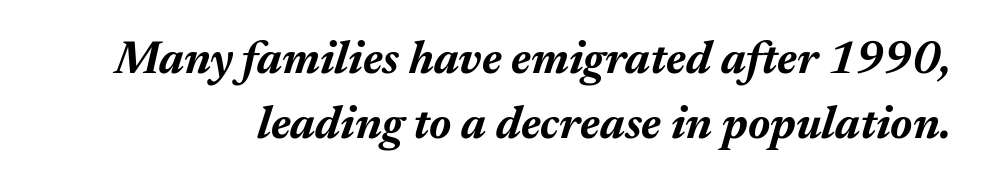
What weight is shown? A full bold with thick strokes. Vertically, the passage feels balanced, rows spaced as you'd expect. Look at the tracking — it's just the regular setting, nothing added. Varying glyph widths throughout — classic text-font behaviour.
